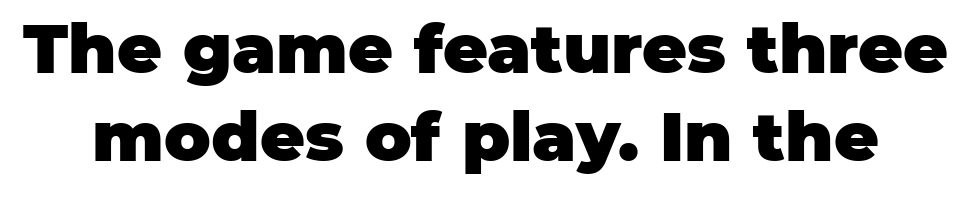
Quick note: underline off. Leading: standard. Designer's note — italics off, roman on. The line texture is even and compact thanks to regular tracking. The designer went with a sans here, leaving each stem footless. These words are printed bold, with thick strokes throughout.
